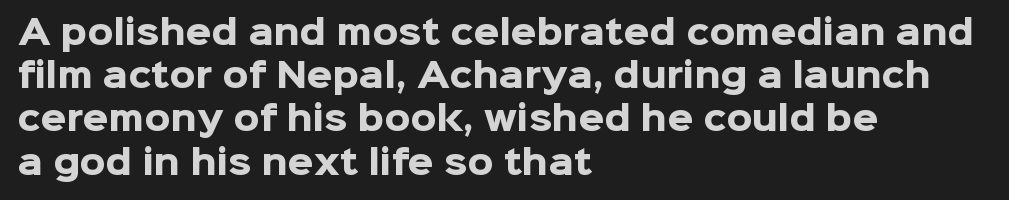
Q: Is the text bold? A: Yes.
Q: Is the text italic (slanted)? A: No, it is upright.
Q: Is the typeface a serif or a sans-serif typeface? A: Sans-serif.
Q: Is the text underlined? A: No.
Q: How is the paragraph aligned? A: Left-aligned.
Q: Is the spacing between letters normal or unusually wide? A: Normal.
Q: Is the spacing between lines tight, normal or loose? A: Normal.
Q: Width (condensed, normal, or wide)? A: Normal.
Q: Stroke contrast? A: Low.
Q: x-height? A: Medium.
Q: Monospaced? A: No.
